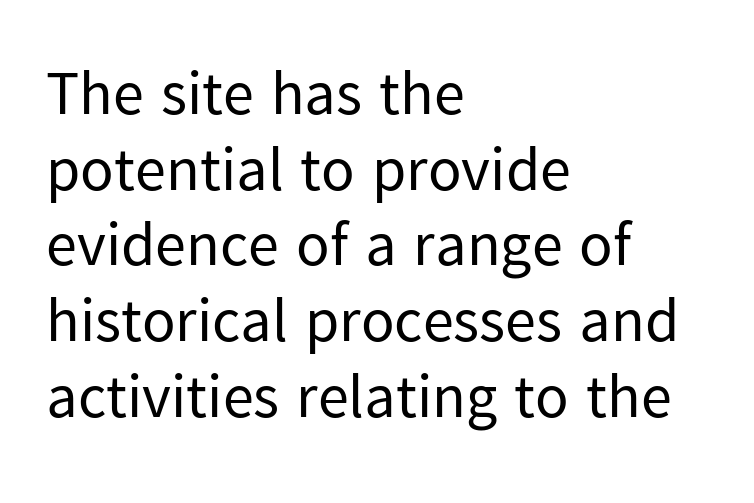
{"serif": "no", "italic": "no", "bold": "no", "weight": "regular", "width": "normal", "stroke_contrast": "low", "x_height": "medium", "monospaced": "no", "underline": "no", "align": "left", "line_spacing_ratio": 1.22, "letter_spacing": "normal", "letter_spacing_em": 0.0, "glyph_px": 62}
